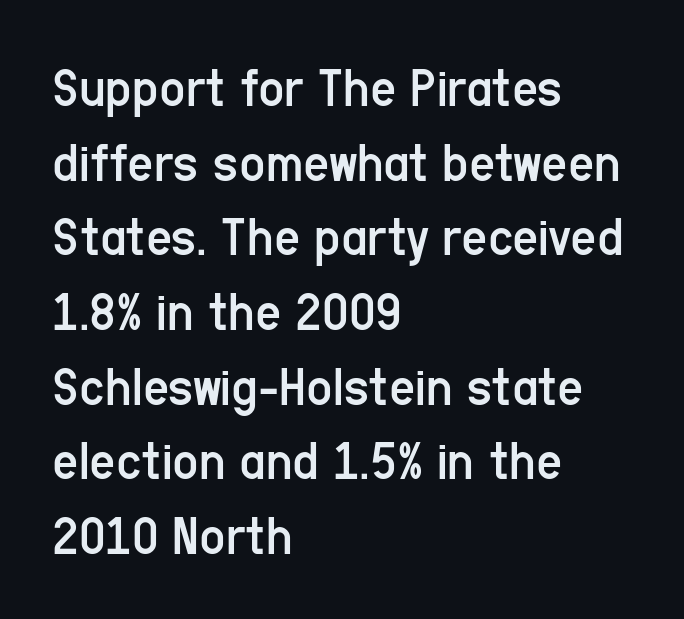
The image shows 57 px regular-weight, condensed sans-serif type, upright; set left-aligned, normal line spacing (1.31x), normal letter spacing, not underlined; low stroke contrast and a medium x-height.
